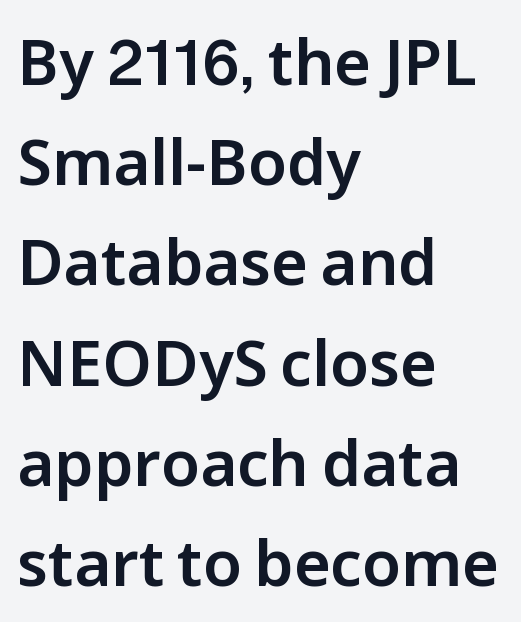
Q: Is the text italic (slanted)? A: No, it is upright.
Q: Is the typeface a serif or a sans-serif typeface? A: Sans-serif.
Q: Is the text underlined? A: No.
Q: How is the paragraph aligned? A: Left-aligned.
Q: Is the spacing between letters normal or unusually wide? A: Normal.
Q: Is the spacing between lines tight, normal or loose? A: Normal.
Q: Width (condensed, normal, or wide)? A: Normal.
Q: Stroke contrast? A: Low.
Q: x-height? A: Medium.
Q: Monospaced? A: No.
